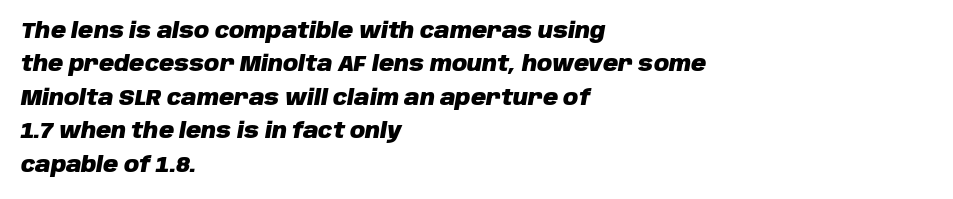
{"italic": "yes", "lean": "right", "slant_degrees": 10, "bold": "yes", "underline": "no", "align": "left", "line_spacing": "normal", "line_spacing_ratio": 1.59, "letter_spacing": "normal", "letter_spacing_em": 0.0, "glyph_px": 21}
